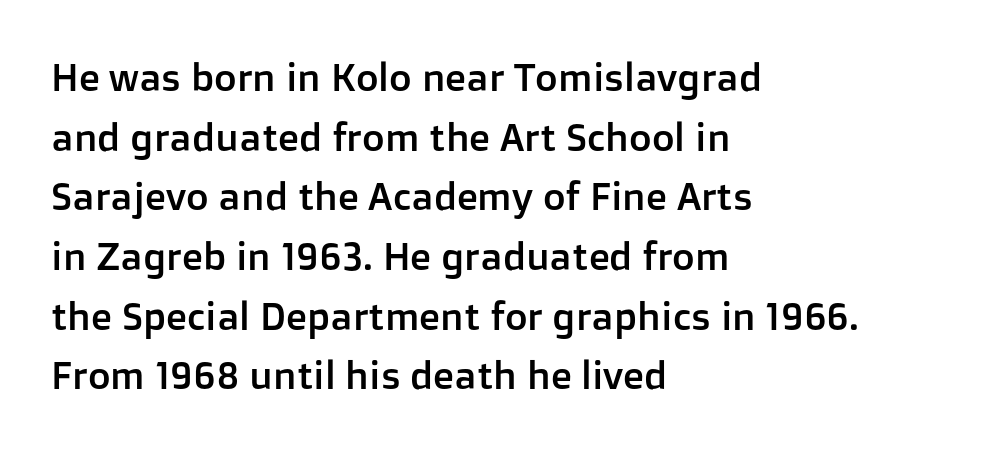
Proportional: the letters do not fall into vertical columns. Do the letters lean? They stand straight. Typeset ragged right — the left edge is the straight one. This is sans-serif lettering, the kind often seen on screens and signage. Each row of text sits above clean, open space. Observe the ordinary spacing: letters are neighbours, not strangers.
